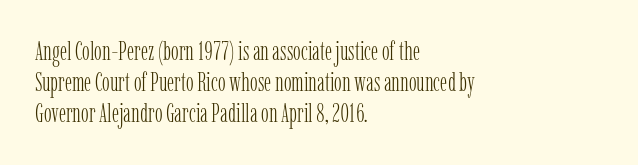
The image shows 26 px text type, upright; set left-aligned, line spacing 1.2x, normal letter spacing, not underlined.
